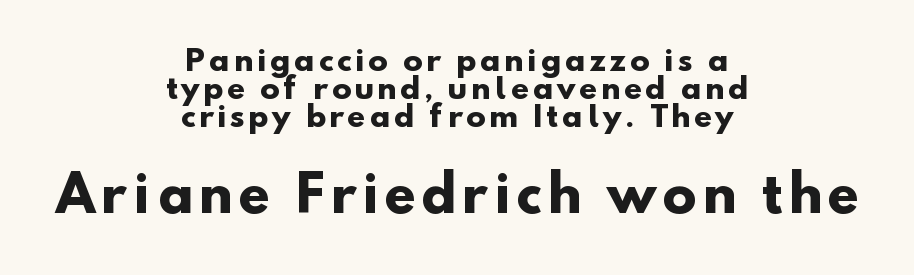
The image shows 50 px heavy sans-serif type; set centered, tight line spacing (0.96x), not underlined; the second (bottom) block is 1.72x larger; low stroke contrast and a small x-height.
